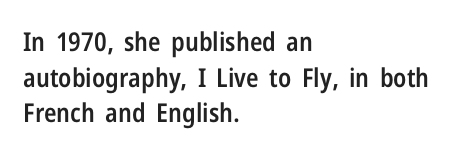
Q: Is the text bold? A: Semi-bold.
Q: Is the text italic (slanted)? A: No, it is upright.
Q: Is the text underlined? A: No.
Q: How is the paragraph aligned? A: Left-aligned.
Q: Is the spacing between letters normal or unusually wide? A: Normal.
Q: Is the spacing between lines tight, normal or loose? A: Normal.
